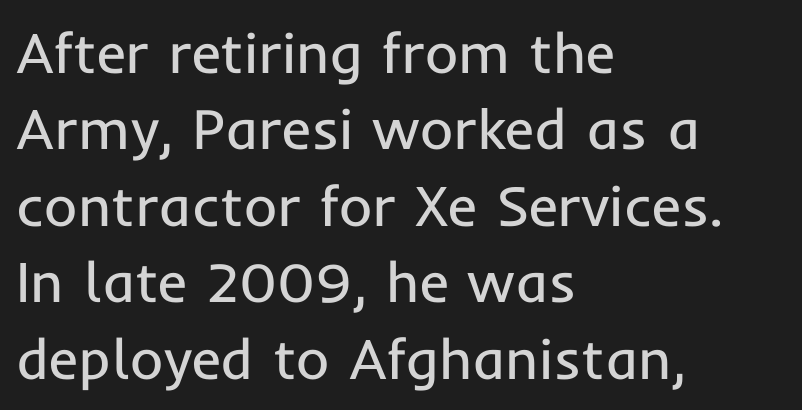
{"serif": "no", "italic": "no", "bold": "no", "weight": "regular", "width": "normal", "stroke_contrast": "low", "x_height": "medium", "monospaced": "no", "underline": "no", "align": "left", "line_spacing": "normal", "line_spacing_ratio": 1.34, "letter_spacing": "normal", "letter_spacing_em": 0.0, "glyph_px": 57}
